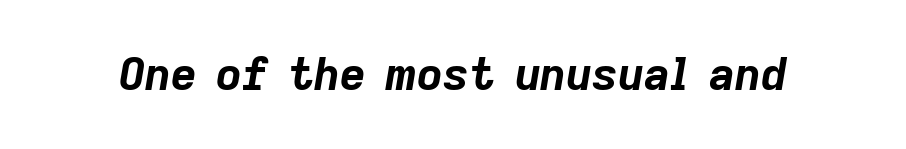
{"italic": "yes", "lean": "right", "slant_degrees": 9, "bold": "yes", "weight": "bold", "width": "normal", "stroke_contrast": "low", "x_height": "medium", "monospaced": "no", "underline": "no", "letter_spacing": "normal", "letter_spacing_em": 0.0, "glyph_px": 45}
